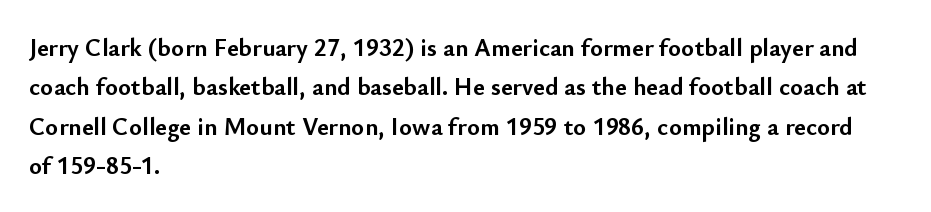
The image shows 25 px bold type, upright; set left-aligned, normal line spacing (1.58x), normal letter spacing, not underlined.
